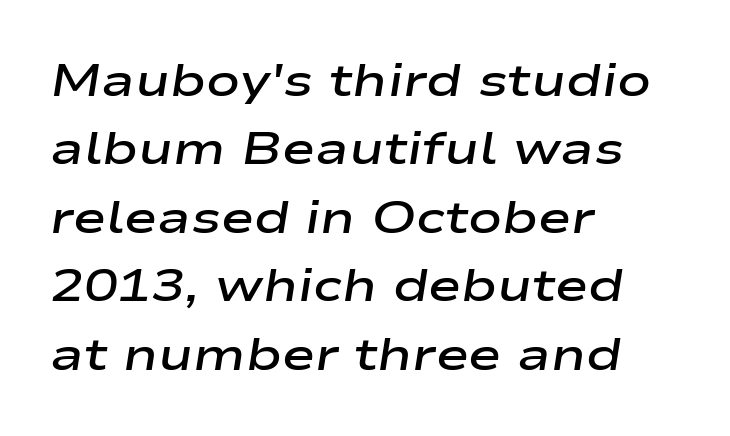
{"italic": "yes", "lean": "right", "slant_degrees": 9, "bold": "semi", "weight": "semibold", "width": "wide", "stroke_contrast": "low", "x_height": "medium", "monospaced": "no", "underline": "no", "align": "left", "line_spacing": "normal", "line_spacing_ratio": 1.52, "letter_spacing": "normal", "letter_spacing_em": 0.0, "glyph_px": 45}
